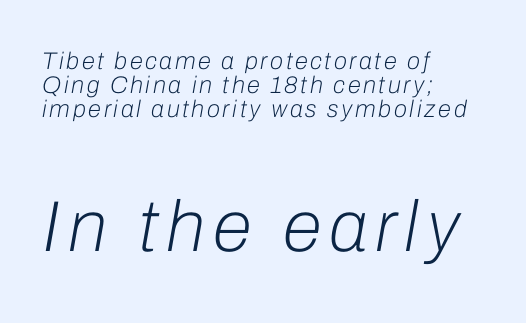
{"italic": "yes", "lean": "right", "slant_degrees": 10, "bold": "no", "weight": "light", "width": "normal", "stroke_contrast": "low", "x_height": "medium", "monospaced": "no", "underline": "no", "align": "left", "line_spacing": "tight", "line_spacing_ratio": 0.99, "larger_block": "second", "size_ratio": 3.0, "glyph_px": 72}
